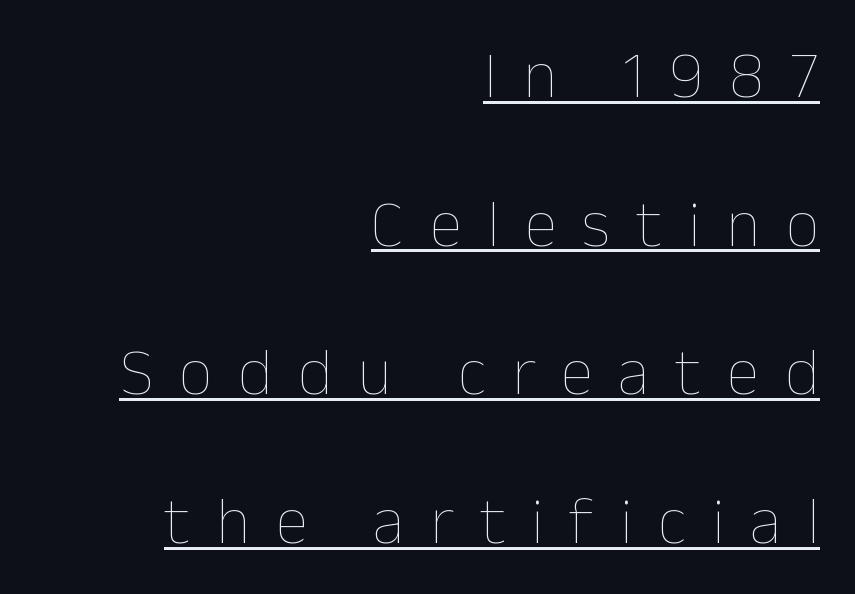
The font's upright variant was chosen for this text. One glance says open: line gaps are wider than usual. Quick note: underline on. The letters advance in unequal steps, a hallmark of proportional type. Someone cranked the tracking dial way up on this one. The passage is arranged like a letterhead date or caption credit — flush right.
